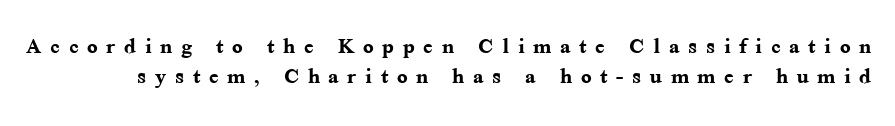
The image shows 28 px semibold serif type, upright; set tight line spacing (1.07x), unusually wide letter spacing (+0.31 em), not underlined; medium stroke contrast and a medium x-height.
